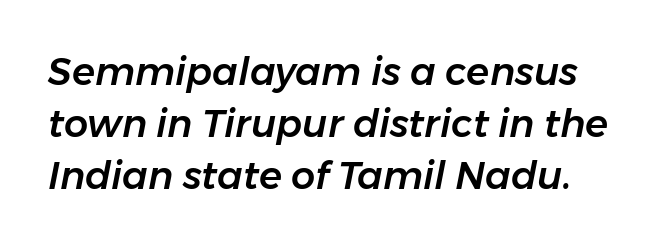
Q: Is the text italic (slanted)? A: Yes, it leans right by about 11 degrees.
Q: Is the text underlined? A: No.
Q: Is the spacing between letters normal or unusually wide? A: Normal.
Q: Is the spacing between lines tight, normal or loose? A: Normal.
Q: Width (condensed, normal, or wide)? A: Normal.
Q: Stroke contrast? A: Low.
Q: x-height? A: Medium.
Q: Monospaced? A: No.
